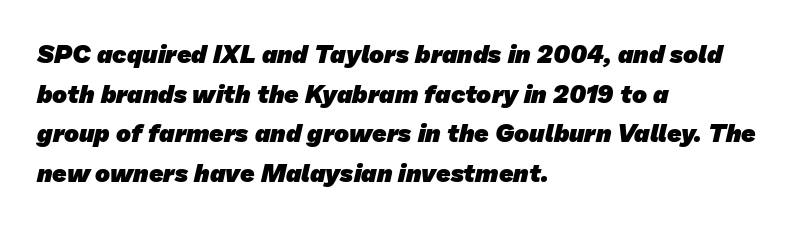
Q: Is the text bold? A: Yes.
Q: Is the text underlined? A: No.
Q: How is the paragraph aligned? A: Left-aligned.
Q: Is the spacing between letters normal or unusually wide? A: Normal.
Q: Is the spacing between lines tight, normal or loose? A: Normal.
